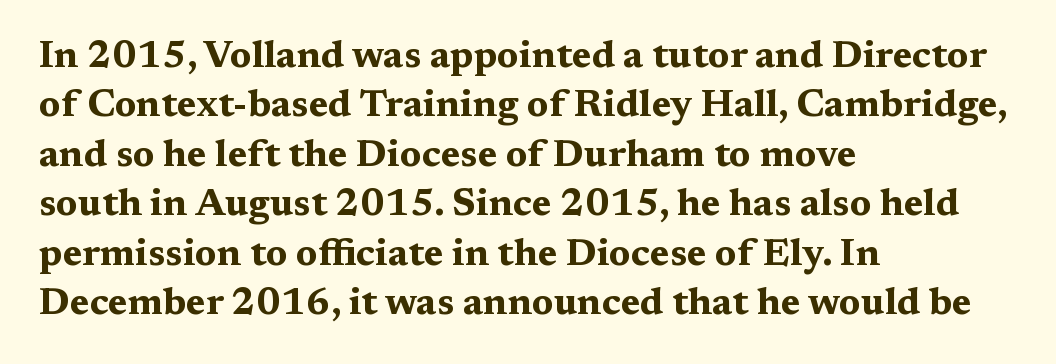
Q: Is the text bold? A: Yes.
Q: Is the text italic (slanted)? A: No, it is upright.
Q: Is the typeface a serif or a sans-serif typeface? A: Serif.
Q: Is the text underlined? A: No.
Q: How is the paragraph aligned? A: Left-aligned.
Q: Is the spacing between letters normal or unusually wide? A: Normal.
Q: Is the spacing between lines tight, normal or loose? A: Normal.
Q: Width (condensed, normal, or wide)? A: Wide.
Q: Stroke contrast? A: Medium.
Q: x-height? A: Medium.
Q: Monospaced? A: No.
